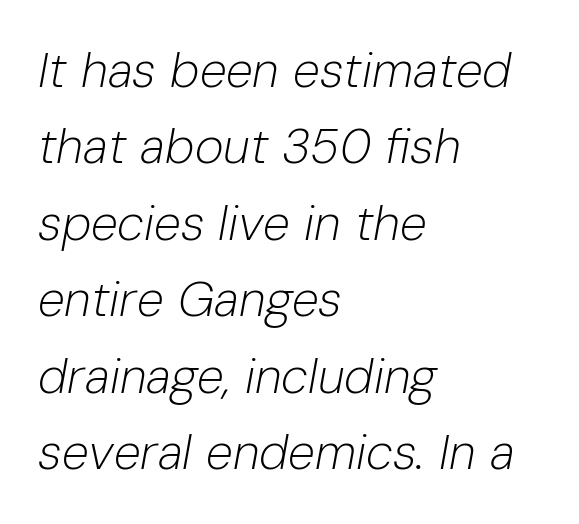
The image shows 49 px light type, italic (leaning right); set left-aligned, normal line spacing (1.56x), normal letter spacing, not underlined; low stroke contrast and a medium x-height.
